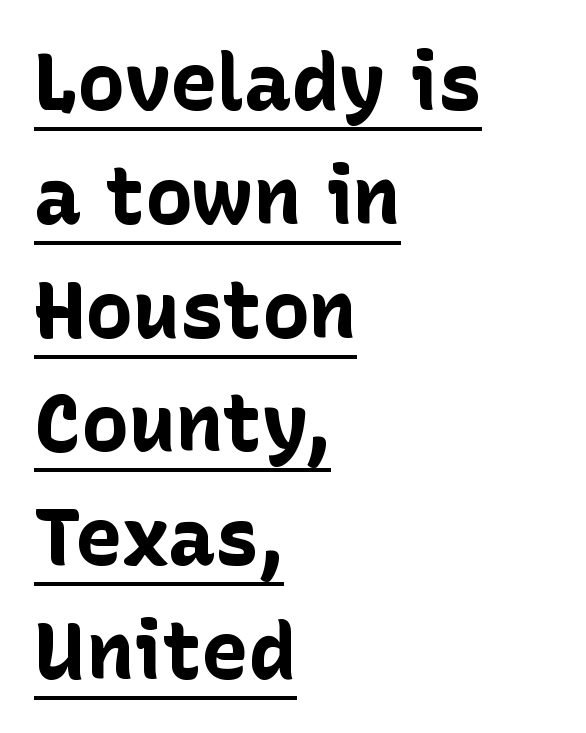
{"serif": "no", "italic": "no", "bold": "yes", "weight": "bold", "width": "normal", "stroke_contrast": "low", "x_height": "medium", "monospaced": "no", "underline": "yes", "align": "left", "line_spacing": "normal", "line_spacing_ratio": 1.44, "letter_spacing": "normal", "letter_spacing_em": 0.0, "glyph_px": 79}
